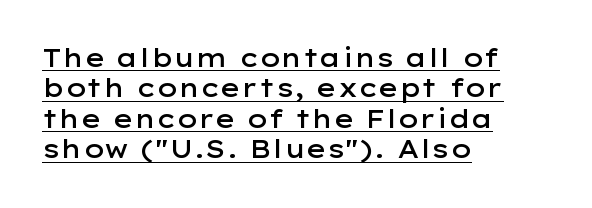
{"italic": "no", "bold": "semi", "underline": "yes", "align": "left", "line_spacing_ratio": 1.22, "letter_spacing": "normal", "letter_spacing_em": 0.0, "glyph_px": 25}
